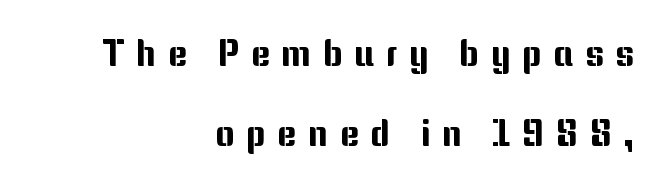
{"serif": "no", "italic": "no", "width": "normal", "stroke_contrast": "medium", "x_height": "medium", "monospaced": "no", "underline": "no", "align": "right", "line_spacing": "loose", "line_spacing_ratio": 2.15, "letter_spacing": "wide", "letter_spacing_em": 0.31, "glyph_px": 37}
